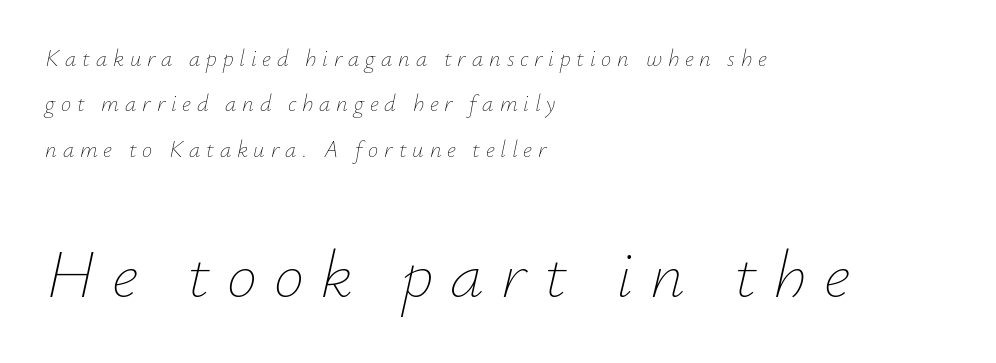
The image shows 68 px thin type, italic (leaning right); set left-aligned, loose line spacing (1.97x), unusually wide letter spacing (+0.25 em), not underlined; the second (bottom) block is 2.96x larger; low stroke contrast and a small x-height.
